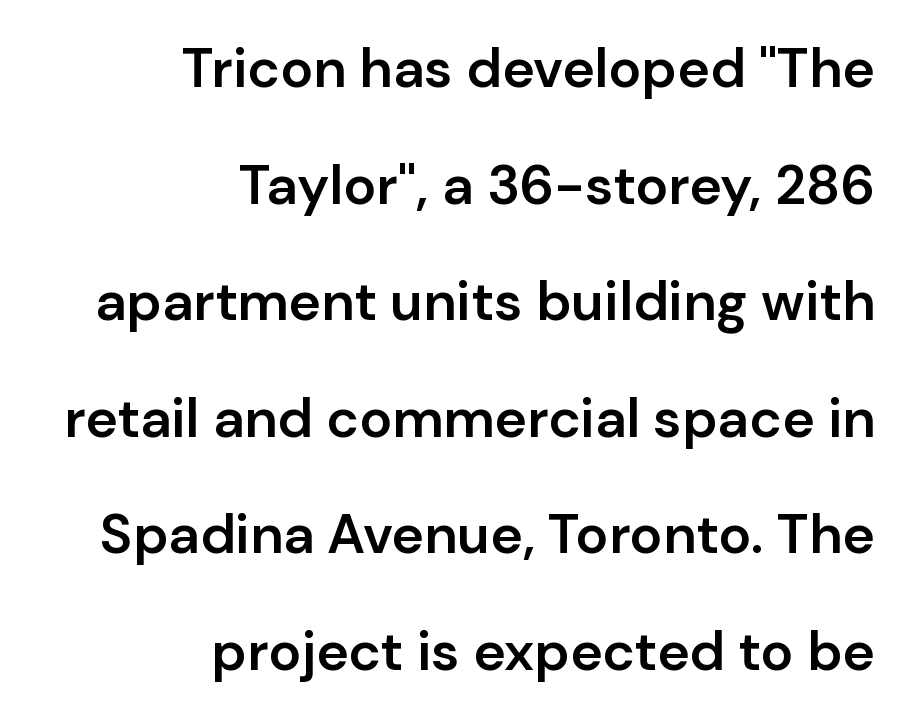
Q: Is the text bold? A: Semi-bold.
Q: Is the text italic (slanted)? A: No, it is upright.
Q: Is the typeface a serif or a sans-serif typeface? A: Sans-serif.
Q: Is the text underlined? A: No.
Q: How is the paragraph aligned? A: Right-aligned.
Q: Is the spacing between letters normal or unusually wide? A: Normal.
Q: Is the spacing between lines tight, normal or loose? A: Loose.
Q: Width (condensed, normal, or wide)? A: Normal.
Q: Stroke contrast? A: Low.
Q: x-height? A: Medium.
Q: Monospaced? A: No.
